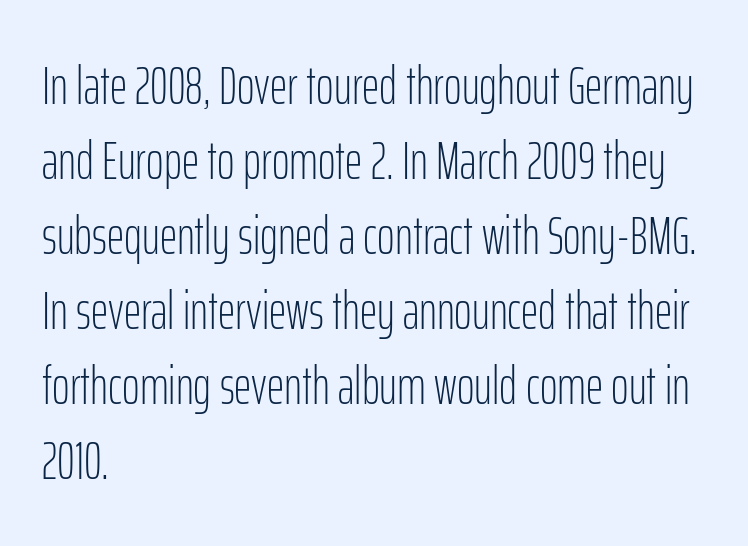
Q: Is the text bold? A: No.
Q: Is the text italic (slanted)? A: No, it is upright.
Q: Is the typeface a serif or a sans-serif typeface? A: Sans-serif.
Q: Is the text underlined? A: No.
Q: How is the paragraph aligned? A: Left-aligned.
Q: Is the spacing between letters normal or unusually wide? A: Normal.
Q: Is the spacing between lines tight, normal or loose? A: Normal.
Q: Width (condensed, normal, or wide)? A: Condensed.
Q: Stroke contrast? A: Low.
Q: x-height? A: Medium.
Q: Monospaced? A: No.
